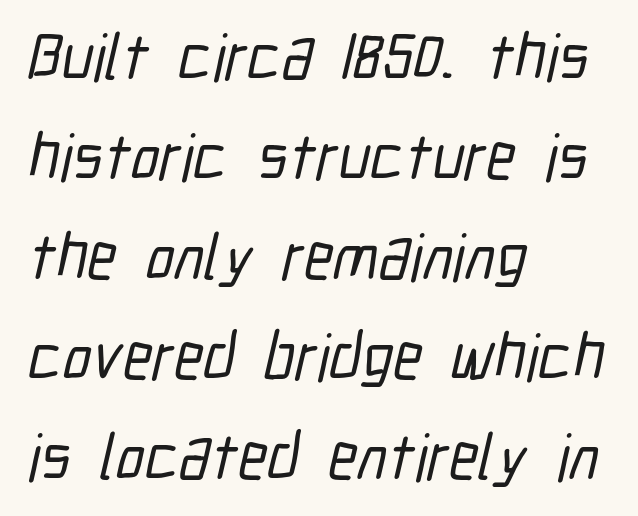
Q: Is the typeface a serif or a sans-serif typeface? A: Sans-serif.
Q: Is the text underlined? A: No.
Q: How is the paragraph aligned? A: Left-aligned.
Q: Is the spacing between letters normal or unusually wide? A: Normal.
Q: Is the spacing between lines tight, normal or loose? A: Normal.
Q: Width (condensed, normal, or wide)? A: Condensed.
Q: Stroke contrast? A: Low.
Q: x-height? A: Medium.
Q: Monospaced? A: No.
